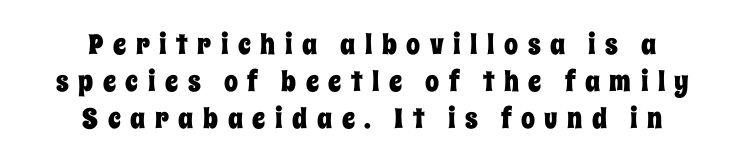
{"italic": "no", "width": "condensed", "stroke_contrast": "low", "x_height": "large", "monospaced": "no", "underline": "no", "align": "center", "line_spacing": "normal", "line_spacing_ratio": 1.32, "letter_spacing": "wide", "letter_spacing_em": 0.34, "glyph_px": 28}
